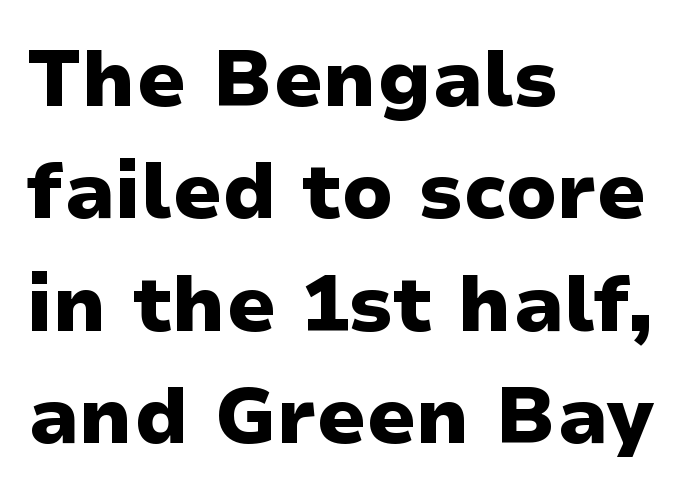
Q: Is the text bold? A: Yes.
Q: Is the text italic (slanted)? A: No, it is upright.
Q: Is the typeface a serif or a sans-serif typeface? A: Sans-serif.
Q: Is the text underlined? A: No.
Q: How is the paragraph aligned? A: Left-aligned.
Q: Is the spacing between letters normal or unusually wide? A: Normal.
Q: Is the spacing between lines tight, normal or loose? A: Normal.
Q: Width (condensed, normal, or wide)? A: Wide.
Q: Stroke contrast? A: Low.
Q: x-height? A: Medium.
Q: Monospaced? A: No.
